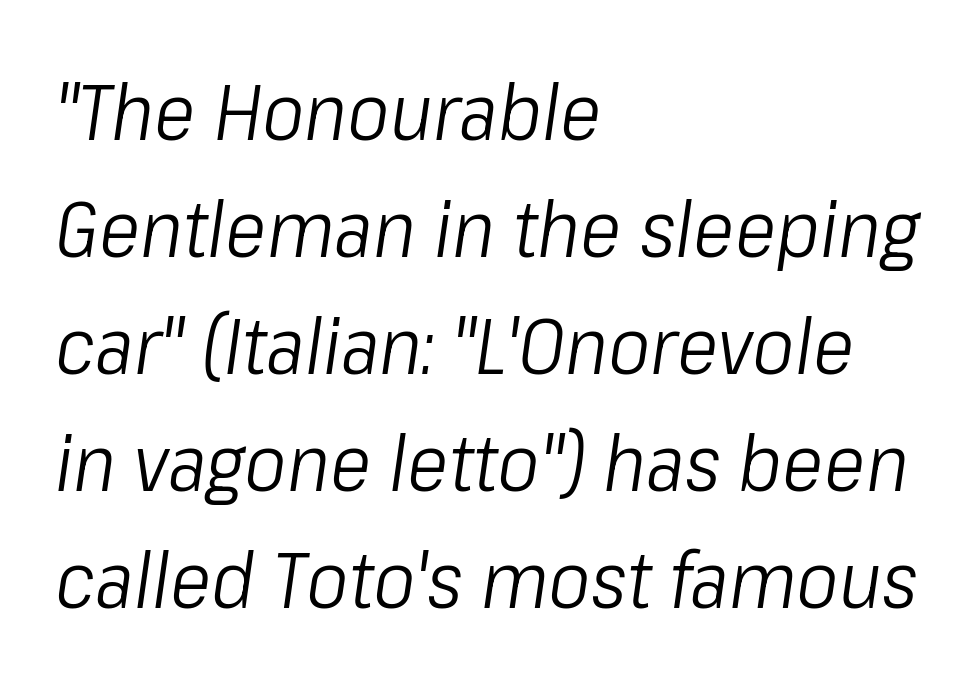
Q: Is the text bold? A: No.
Q: Is the text italic (slanted)? A: Yes, it leans right by about 8 degrees.
Q: Is the text underlined? A: No.
Q: How is the paragraph aligned? A: Left-aligned.
Q: Is the spacing between letters normal or unusually wide? A: Normal.
Q: Is the spacing between lines tight, normal or loose? A: Normal.
Q: Width (condensed, normal, or wide)? A: Condensed.
Q: Stroke contrast? A: Low.
Q: x-height? A: Medium.
Q: Monospaced? A: No.
